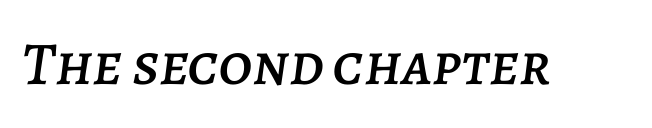
{"italic": "yes", "lean": "right", "slant_degrees": 7, "width": "normal", "stroke_contrast": "low", "x_height": "large", "monospaced": "no", "underline": "no", "letter_spacing": "normal", "letter_spacing_em": 0.0, "glyph_px": 61}
